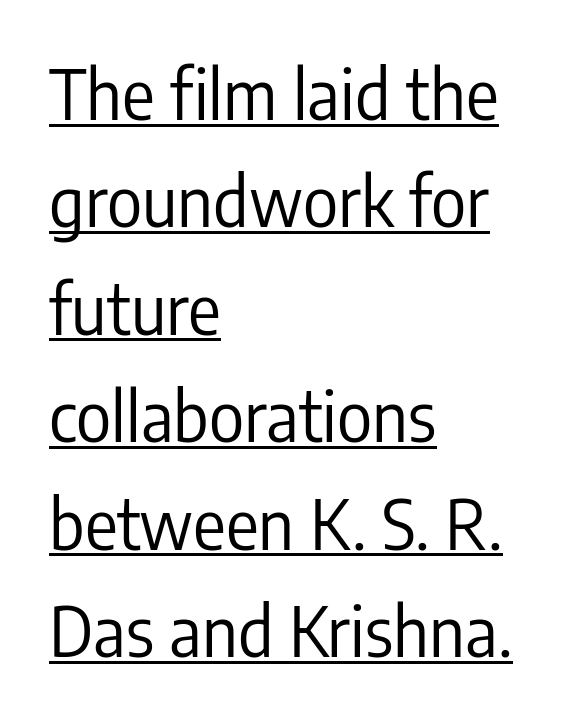
On a weight scale, this lands at 450 or below. Notice how the passage keeps a crisp vertical edge on the left only. Varying glyph widths throughout — classic text-font behaviour. A typesetter would mark this as roman, not italic. The letters carry no serifs — their stems end cleanly without finishing strokes.
